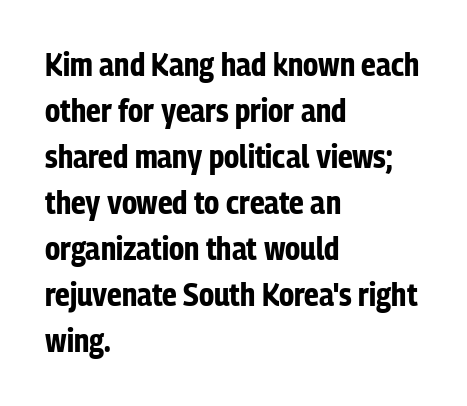
{"serif": "no", "italic": "no", "bold": "yes", "weight": "bold", "width": "condensed", "stroke_contrast": "low", "x_height": "medium", "monospaced": "no", "underline": "no", "align": "left", "line_spacing": "normal", "line_spacing_ratio": 1.44, "letter_spacing": "normal", "letter_spacing_em": 0.0, "glyph_px": 32}
